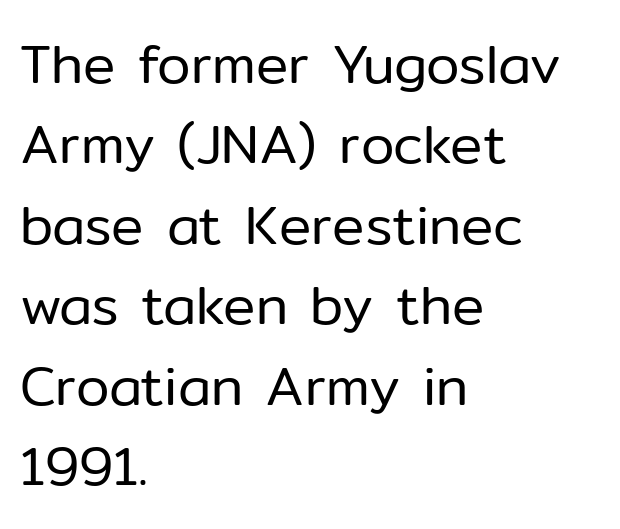
{"serif": "no", "italic": "no", "bold": "no", "weight": "regular", "width": "normal", "stroke_contrast": "low", "x_height": "medium", "monospaced": "no", "underline": "no", "align": "left", "line_spacing": "normal", "line_spacing_ratio": 1.49, "letter_spacing": "normal", "letter_spacing_em": 0.0, "glyph_px": 54}
